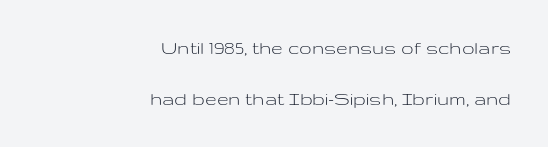
Honestly, the letter spacing is just normal — you wouldn't notice it. Typeset ragged left — the right edge is the straight one. Designer's note — italics off, roman on. Nobody drew a line under any word here. Compared with typical paragraphs, the rows here are farther apart.
